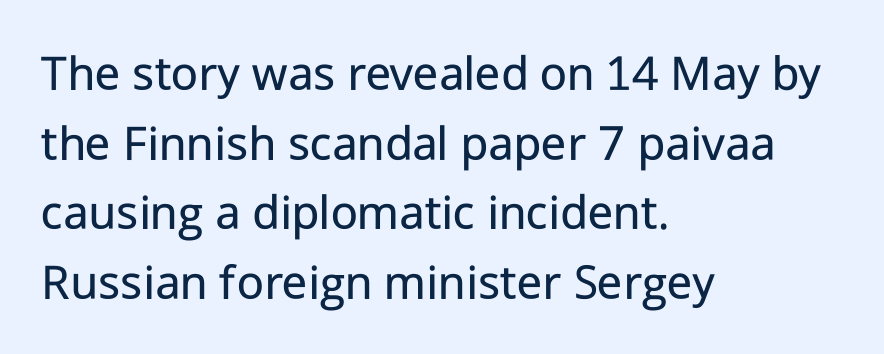
{"serif": "no", "italic": "no", "bold": "no", "weight": "regular", "width": "normal", "stroke_contrast": "low", "x_height": "medium", "monospaced": "no", "underline": "no", "align": "left", "line_spacing": "normal", "line_spacing_ratio": 1.34, "letter_spacing": "normal", "letter_spacing_em": 0.0, "glyph_px": 52}
